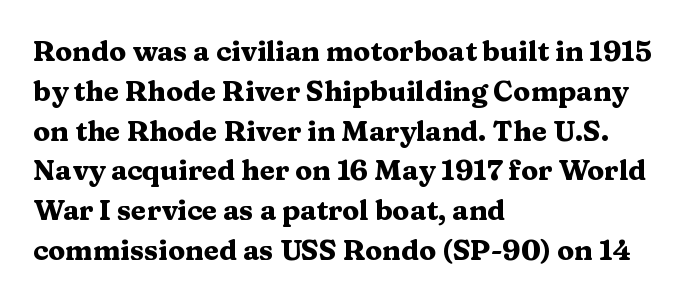
{"serif": "yes", "italic": "no", "bold": "yes", "weight": "heavy", "width": "wide", "stroke_contrast": "medium", "x_height": "medium", "monospaced": "no", "underline": "no", "align": "left", "line_spacing": "normal", "line_spacing_ratio": 1.42, "letter_spacing": "normal", "letter_spacing_em": 0.0, "glyph_px": 28}
